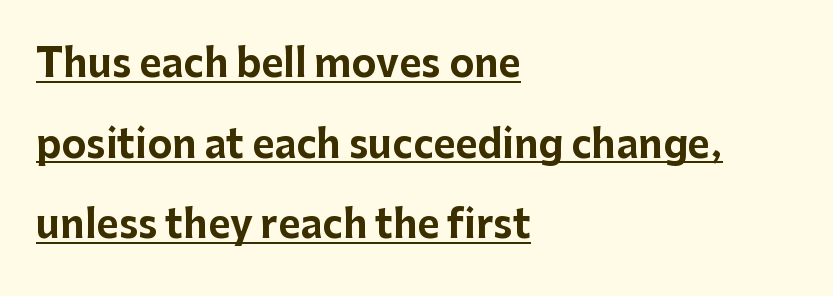
Whoever set this chose breathing room over compactness in the vertical rhythm. The letters stand upright; this is a roman face. If you drew a ruler down the left edge, every line would touch it. Notice how thick the strokes are: this is what a full bold looks like. Compared with typical body copy, the letter spacing here is the same.
